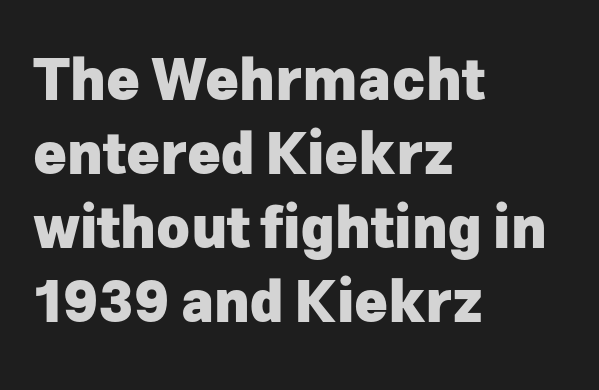
Typesetter's note: full bold, strokes at maximum text heaviness. Descender tails drop into unmarked territory. Posture: vertical. Each letter keeps its own natural width here, so spacing adapts to shape. The designer left line spacing at the default.
